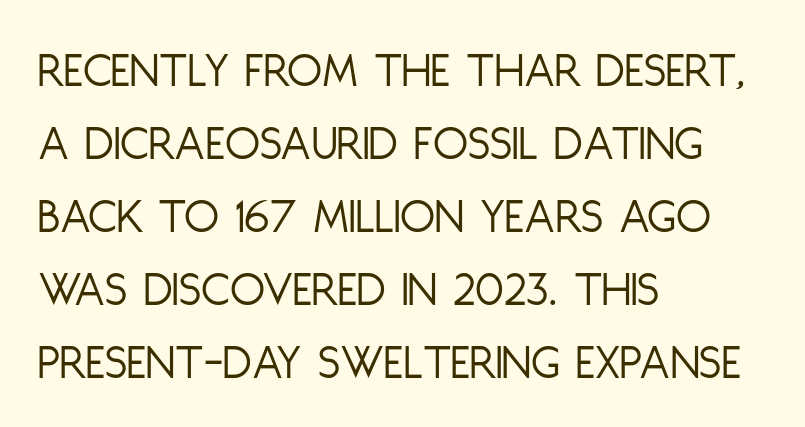
Q: Is the text bold? A: No.
Q: Is the text italic (slanted)? A: No, it is upright.
Q: Is the typeface a serif or a sans-serif typeface? A: Sans-serif.
Q: Is the text underlined? A: No.
Q: How is the paragraph aligned? A: Left-aligned.
Q: Is the spacing between letters normal or unusually wide? A: Normal.
Q: Is the spacing between lines tight, normal or loose? A: Normal.
Q: Width (condensed, normal, or wide)? A: Condensed.
Q: Stroke contrast? A: Low.
Q: x-height? A: Large.
Q: Monospaced? A: No.
